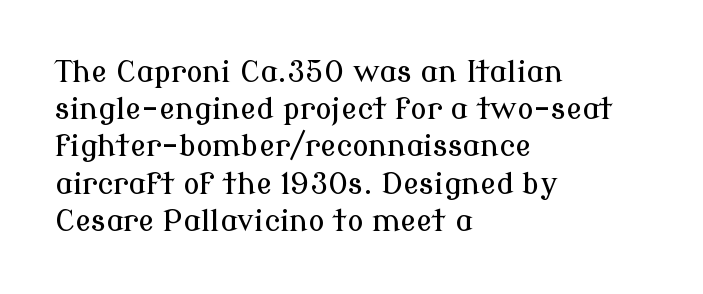
What stands out about the letter spacing? Nothing — it is the standard amount. Unlike italic type, these characters show no tilt at all. The rag falls on the right side of this text block. The face used here is seriffed, in the tradition of book romans.
